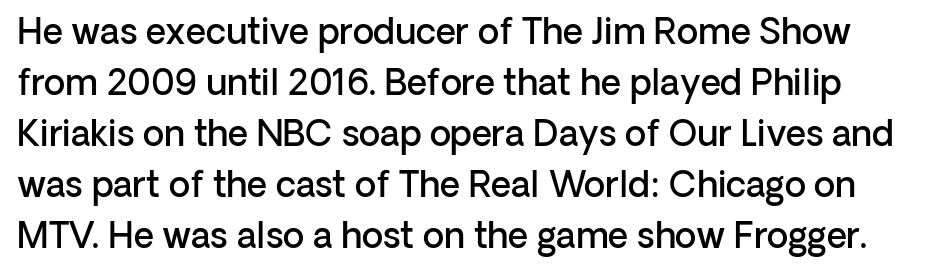
{"serif": "no", "italic": "no", "bold": "semi", "weight": "semibold", "width": "normal", "stroke_contrast": "low", "x_height": "medium", "monospaced": "no", "underline": "no", "align": "left", "line_spacing": "normal", "line_spacing_ratio": 1.46, "letter_spacing": "normal", "letter_spacing_em": 0.0, "glyph_px": 35}
